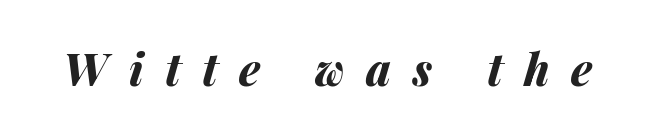
Q: Is the text bold? A: Yes.
Q: Is the text italic (slanted)? A: Yes, it leans right by about 14 degrees.
Q: Is the text underlined? A: No.
Q: Is the spacing between letters normal or unusually wide? A: Unusually wide.
Q: Width (condensed, normal, or wide)? A: Normal.
Q: Stroke contrast? A: Medium.
Q: x-height? A: Medium.
Q: Monospaced? A: No.
